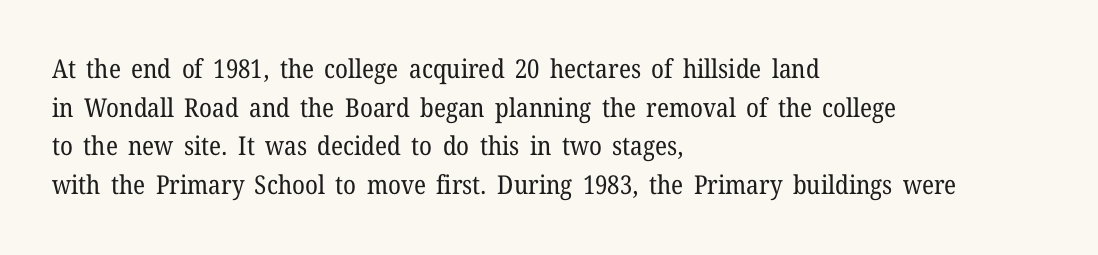
The image shows 26 px text type, upright; set left-aligned, normal line spacing (1.49x), normal letter spacing, not underlined.
